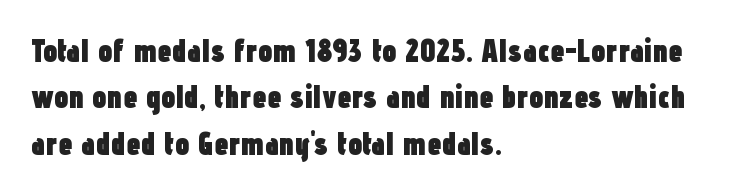
Q: Is the text bold? A: Yes.
Q: Is the text italic (slanted)? A: No, it is upright.
Q: Is the typeface a serif or a sans-serif typeface? A: Sans-serif.
Q: Is the text underlined? A: No.
Q: How is the paragraph aligned? A: Left-aligned.
Q: Is the spacing between letters normal or unusually wide? A: Normal.
Q: Is the spacing between lines tight, normal or loose? A: Normal.
Q: Width (condensed, normal, or wide)? A: Condensed.
Q: Stroke contrast? A: Low.
Q: x-height? A: Medium.
Q: Monospaced? A: No.
